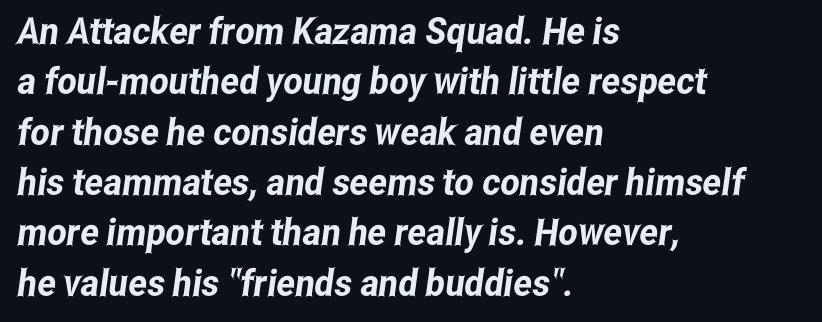
{"serif": "no", "width": "condensed", "stroke_contrast": "low", "x_height": "medium", "monospaced": "no", "underline": "no", "align": "left", "line_spacing": "normal", "line_spacing_ratio": 1.36, "letter_spacing": "normal", "letter_spacing_em": 0.0, "glyph_px": 37}
